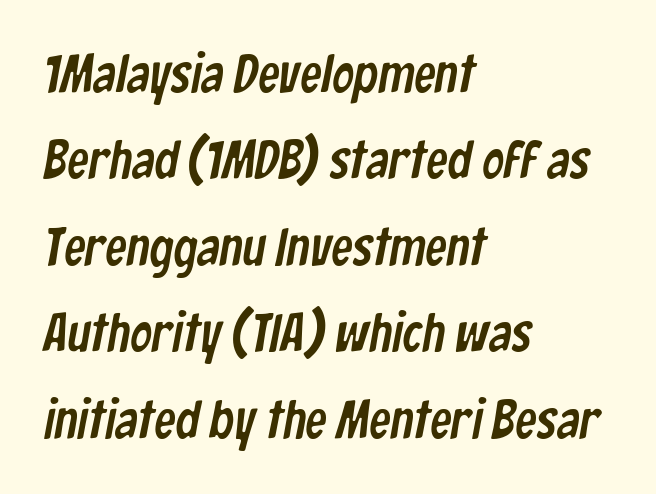
The image shows 54 px condensed sans-serif type; set left-aligned, normal line spacing (1.6x), normal letter spacing, not underlined; low stroke contrast and a medium x-height.
